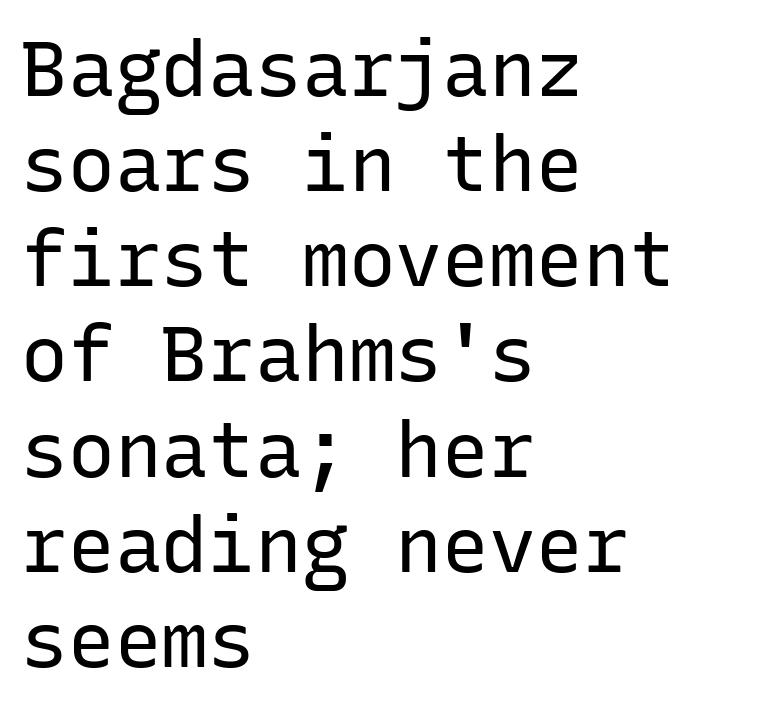
Look at the tracking — it's just the regular setting, nothing added. Ordinary non-slanted type is in use. The rendering uses typewriter-style spacing with identical character cells. Horizontally, the lines are justified to the leading edge only. Look at the bottom of the vertical strokes: they stop flat, with no serifs. A light-to-regular cut is what we see here.
